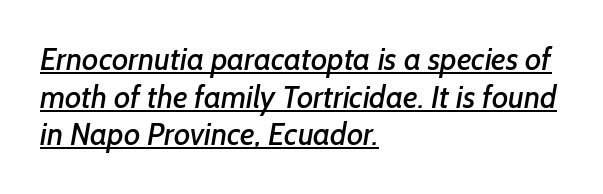
{"serif": "no", "width": "normal", "stroke_contrast": "low", "x_height": "medium", "monospaced": "no", "underline": "yes", "align": "left", "line_spacing_ratio": 1.21, "letter_spacing": "normal", "letter_spacing_em": 0.0, "glyph_px": 31}
